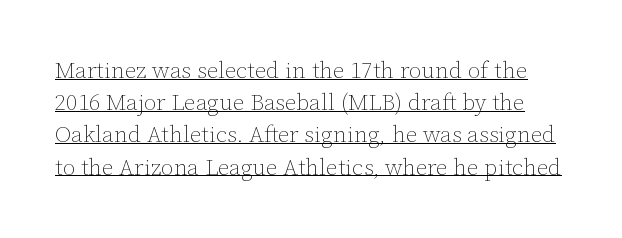
Weight: in the light-to-regular range. This block has exactly the height ordinary leading produces. Does the lettering tilt? It doesn't — this is upright. Somebody hit Ctrl+U on this one — the words are underlined.
